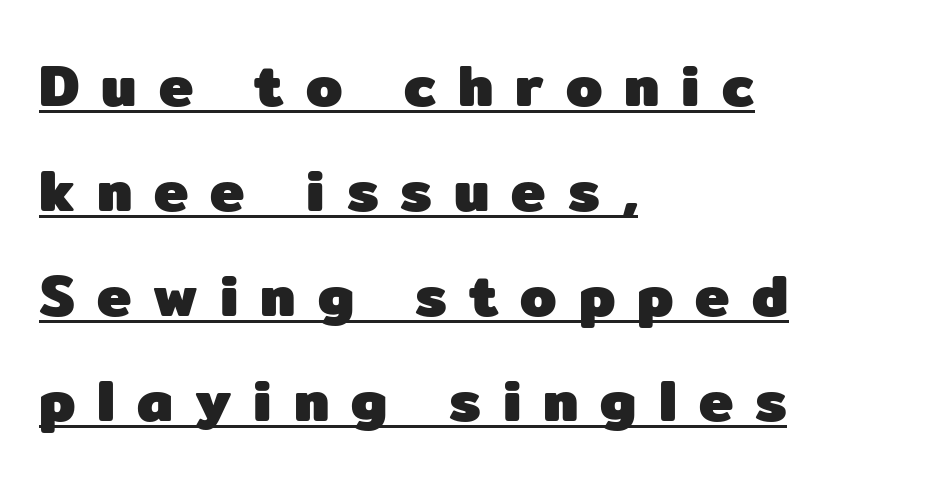
{"serif": "no", "italic": "no", "bold": "yes", "weight": "heavy", "width": "normal", "stroke_contrast": "low", "x_height": "medium", "monospaced": "no", "underline": "yes", "align": "left", "line_spacing_ratio": 1.81, "letter_spacing": "wide", "letter_spacing_em": 0.38, "glyph_px": 58}
